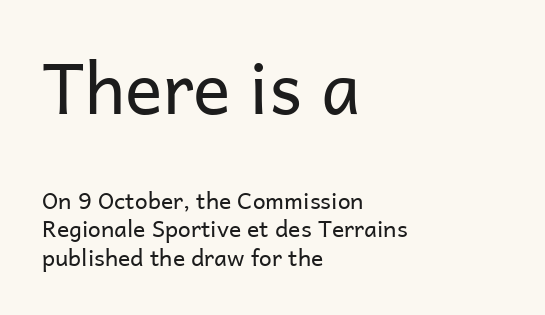
Q: Is the text bold? A: No.
Q: Is the text italic (slanted)? A: No, it is upright.
Q: Is the typeface a serif or a sans-serif typeface? A: Sans-serif.
Q: Is the text underlined? A: No.
Q: How is the paragraph aligned? A: Left-aligned.
Q: Is the spacing between letters normal or unusually wide? A: Normal.
Q: Which block of text is set in a larger size, the first (top) or the second (bottom)? A: The first (top) one.
Q: Width (condensed, normal, or wide)? A: Normal.
Q: Stroke contrast? A: Low.
Q: x-height? A: Medium.
Q: Monospaced? A: No.
